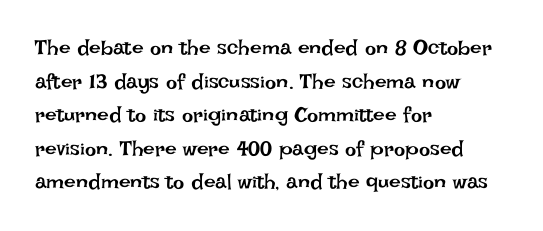
The image shows 21 px text type, upright; set left-aligned, normal line spacing (1.6x), normal letter spacing, not underlined.
